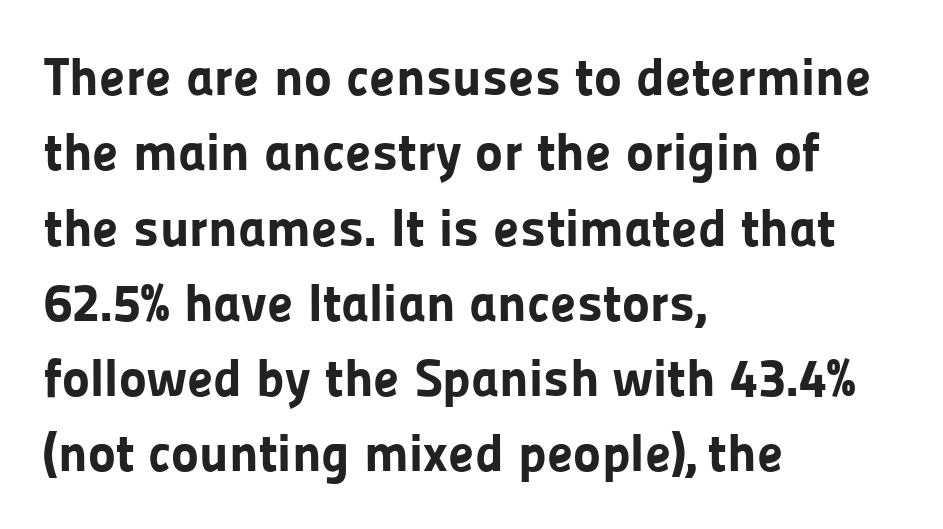
The image shows 53 px bold sans-serif type, upright; set left-aligned, normal line spacing (1.42x), normal letter spacing, not underlined; low stroke contrast and a medium x-height.
